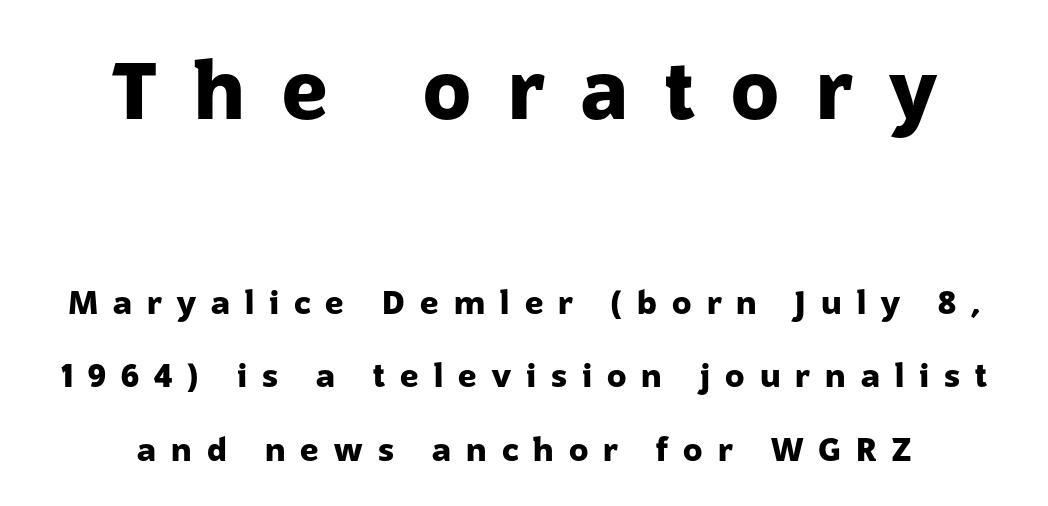
The image shows 79 px heavy sans-serif type, upright; set centered, loose line spacing (2.3x), unusually wide letter spacing (+0.47 em), not underlined; the first (top) block is 2.47x larger; low stroke contrast and a medium x-height.
